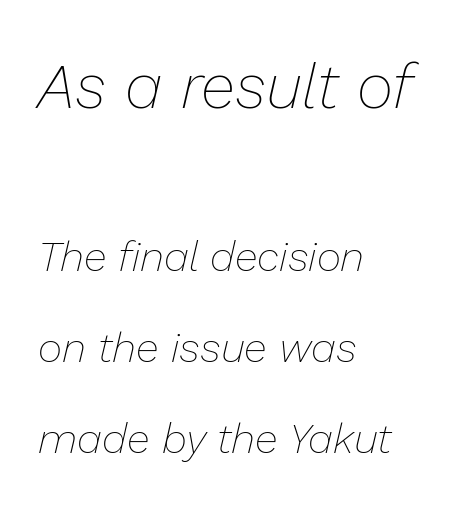
The image shows 63 px thin type, italic (leaning right); set left-aligned, loose line spacing (2.16x), normal letter spacing, not underlined; the first (top) block is 1.5x larger; low stroke contrast and a medium x-height.
